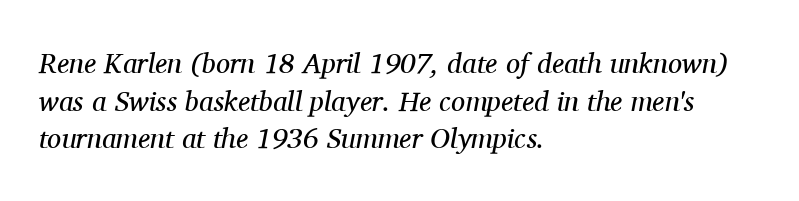
{"serif": "yes", "italic": "yes", "lean": "right", "slant_degrees": 11, "bold": "no", "weight": "regular", "width": "normal", "stroke_contrast": "medium", "x_height": "medium", "monospaced": "no", "underline": "no", "align": "left", "line_spacing": "normal", "line_spacing_ratio": 1.34, "letter_spacing": "normal", "letter_spacing_em": 0.0, "glyph_px": 28}
